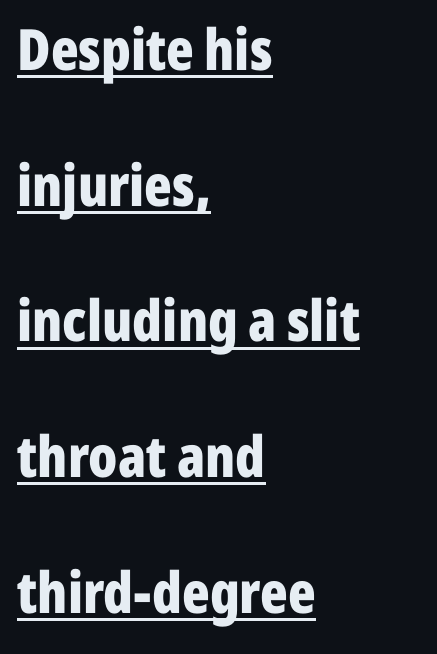
The image shows 57 px bold, condensed sans-serif type, upright; set left-aligned, loose line spacing (2.38x), normal letter spacing, underlined; low stroke contrast and a medium x-height.
